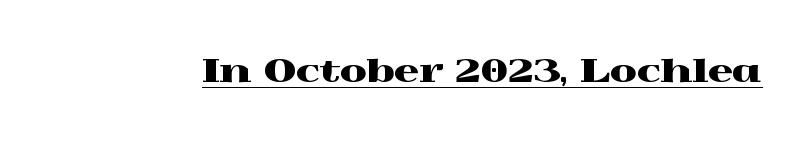
Q: Is the text italic (slanted)? A: No, it is upright.
Q: Is the typeface a serif or a sans-serif typeface? A: Serif.
Q: Is the text underlined? A: Yes.
Q: Is the spacing between letters normal or unusually wide? A: Normal.
Q: Width (condensed, normal, or wide)? A: Wide.
Q: x-height? A: Medium.
Q: Monospaced? A: No.
